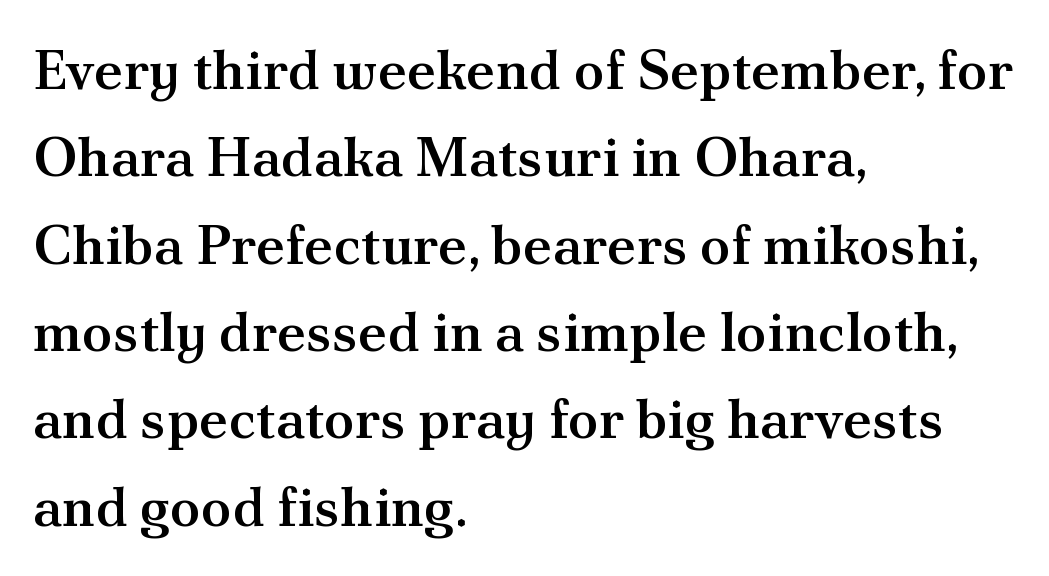
{"serif": "yes", "italic": "no", "bold": "semi", "weight": "semibold", "width": "normal", "stroke_contrast": "medium", "x_height": "small", "monospaced": "no", "underline": "no", "align": "left", "line_spacing": "normal", "line_spacing_ratio": 1.56, "letter_spacing": "normal", "letter_spacing_em": 0.0, "glyph_px": 56}
